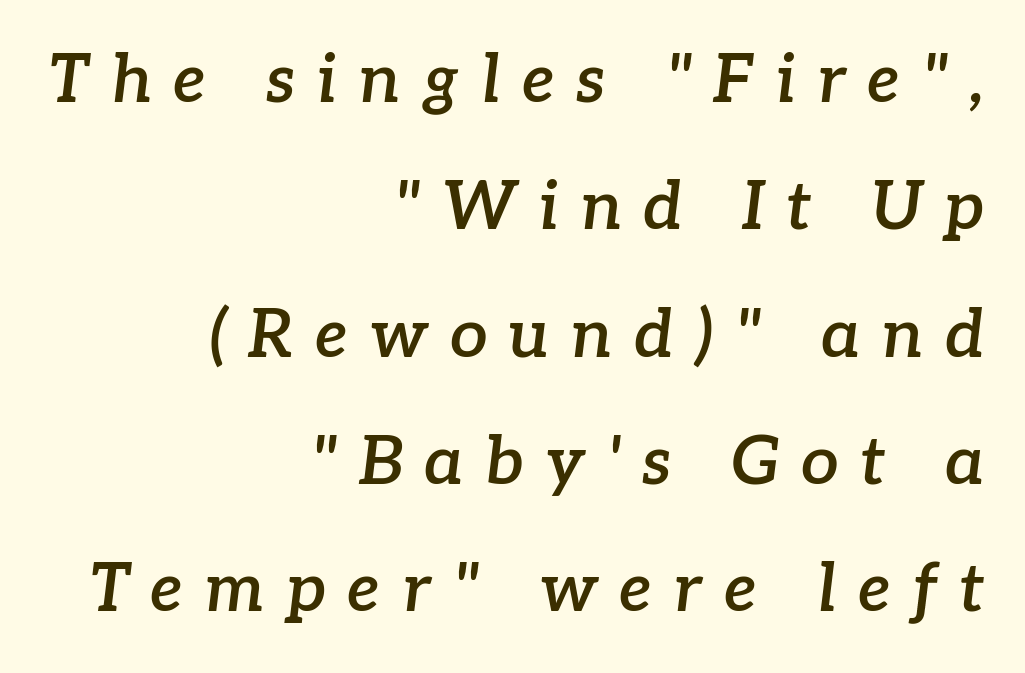
{"serif": "yes", "italic": "yes", "lean": "right", "slant_degrees": 7, "bold": "semi", "weight": "semibold", "width": "normal", "stroke_contrast": "low", "x_height": "medium", "monospaced": "no", "underline": "no", "align": "right", "line_spacing": "loose", "line_spacing_ratio": 1.9, "letter_spacing": "wide", "letter_spacing_em": 0.32, "glyph_px": 67}
